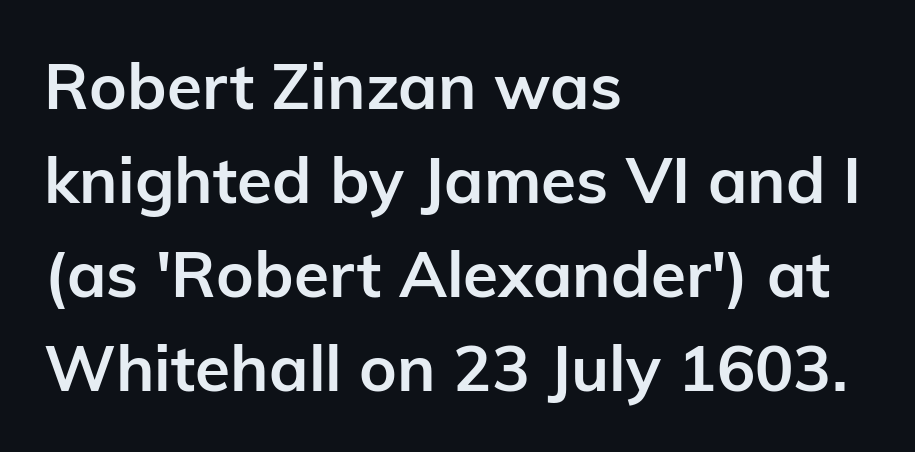
Line starts are locked; line ends wander. The block of text has a typical density, with ordinary space between rows. A typesetter would mark this as roman, not italic. Plain, unruled lines of type. There is no visible air inserted between adjacent glyphs.
